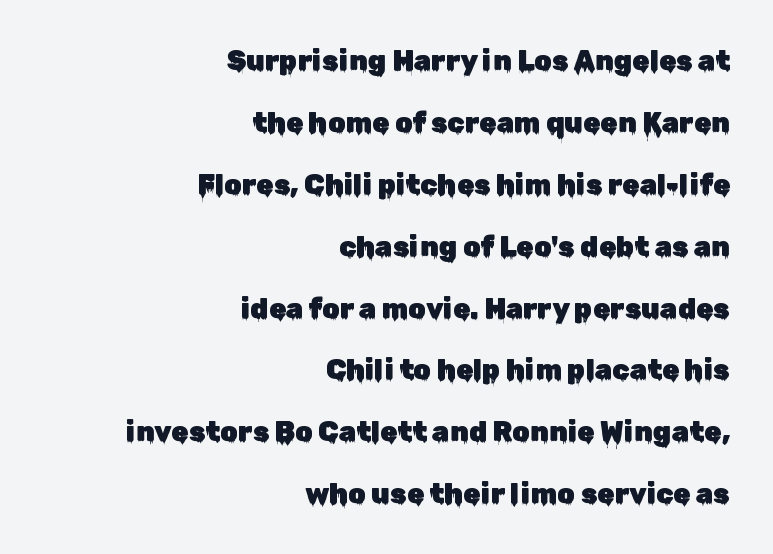
Q: Is the text italic (slanted)? A: No, it is upright.
Q: Is the typeface a serif or a sans-serif typeface? A: Sans-serif.
Q: Is the text underlined? A: No.
Q: How is the paragraph aligned? A: Right-aligned.
Q: Is the spacing between letters normal or unusually wide? A: Normal.
Q: Is the spacing between lines tight, normal or loose? A: Loose.
Q: Width (condensed, normal, or wide)? A: Normal.
Q: Stroke contrast? A: Low.
Q: x-height? A: Medium.
Q: Monospaced? A: No.
